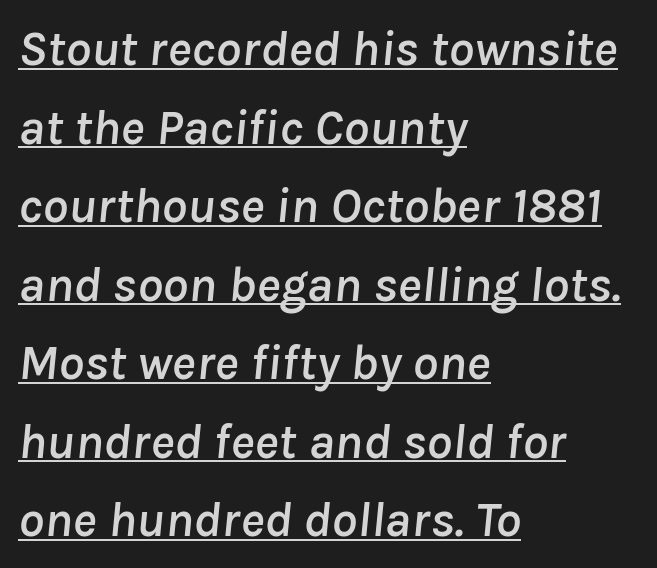
The tracking reads as untouched default to a designer's eye. Looks like regular typesetting: each glyph gets only the width it needs. Compared with typical paragraphs, the rows here are spaced about the same. The typesetter chose a ragged-right arrangement here.
